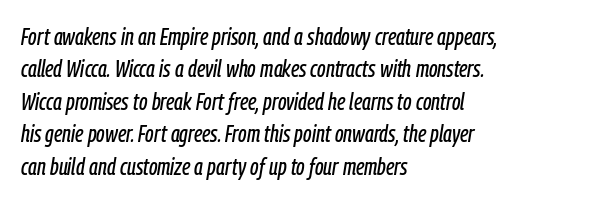
Q: Is the text italic (slanted)? A: Yes, it leans right by about 9 degrees.
Q: Is the text underlined? A: No.
Q: How is the paragraph aligned? A: Left-aligned.
Q: Is the spacing between letters normal or unusually wide? A: Normal.
Q: Is the spacing between lines tight, normal or loose? A: Normal.
